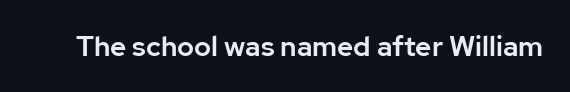
The image shows 28 px sans-serif type, upright; set normal letter spacing, not underlined; low stroke contrast and a medium x-height.
